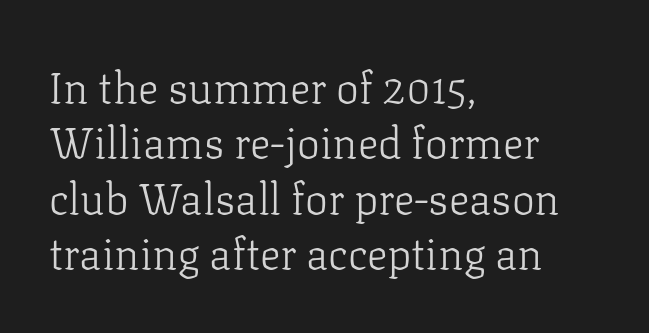
Does extra space separate the letters? No, they use regular spacing. Clear beneath every line of the passage. Does the leading feel generous? No, just average. It's the straight-up-and-down kind of type.
